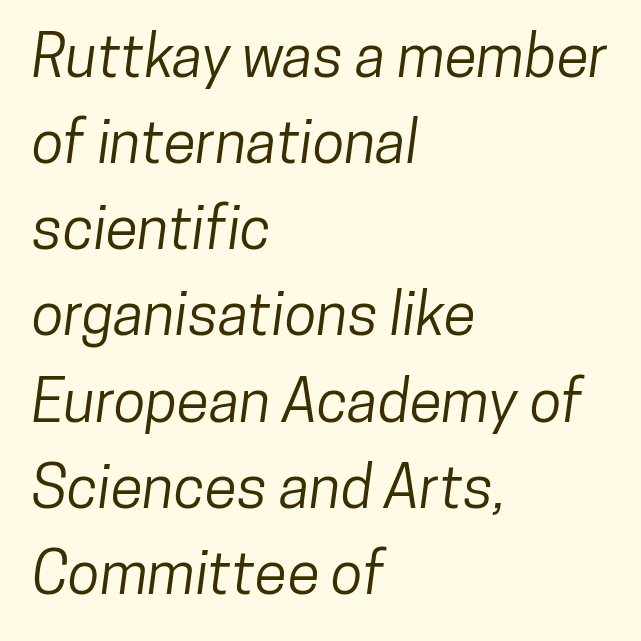
The gap between lines stays unmarked. The rendering keeps characters at their native spacing. Type style note: lacks serifs. Leading: standard.
